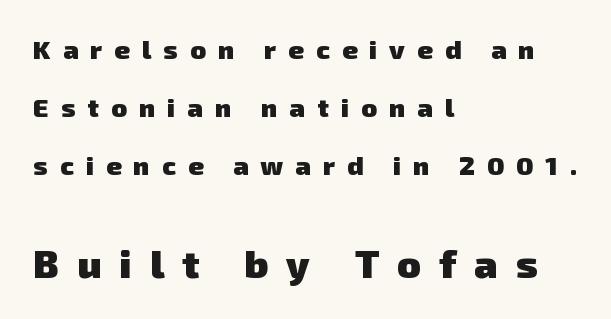
Q: Is the text bold? A: Yes.
Q: Is the typeface a serif or a sans-serif typeface? A: Sans-serif.
Q: Is the text underlined? A: No.
Q: How is the paragraph aligned? A: Left-aligned.
Q: Is the spacing between letters normal or unusually wide? A: Unusually wide.
Q: Is the spacing between lines tight, normal or loose? A: Loose.
Q: Which block of text is set in a larger size, the first (top) or the second (bottom)? A: The second (bottom) one.
Q: Width (condensed, normal, or wide)? A: Normal.
Q: Stroke contrast? A: Low.
Q: x-height? A: Medium.
Q: Monospaced? A: No.
